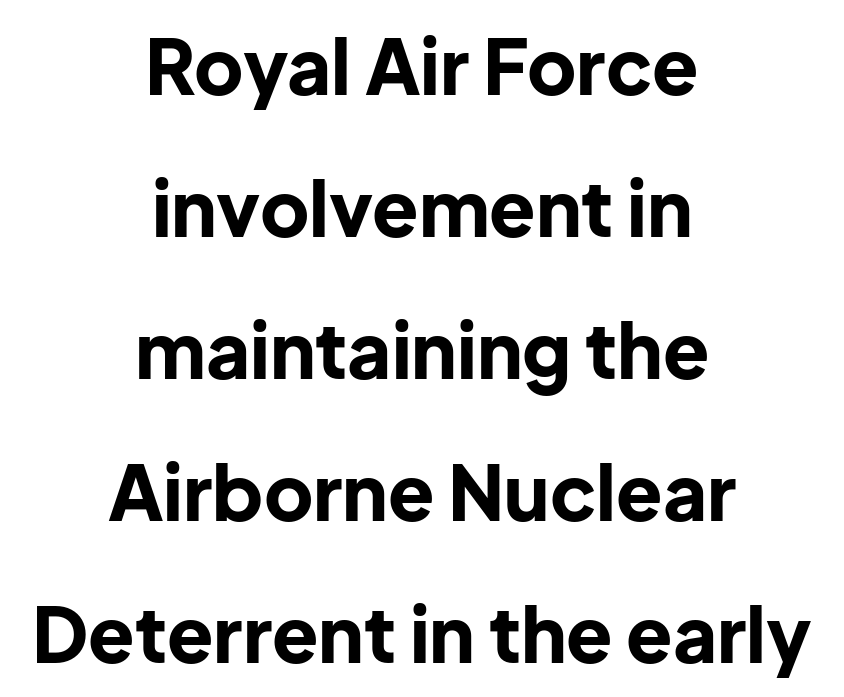
If you drew a line through each stem, it would be perfectly vertical. The rendering uses natural spacing where letterforms have individual widths. Does the type have serifs? No, each stem ends abruptly. Decoration check: the copy has no underline.
